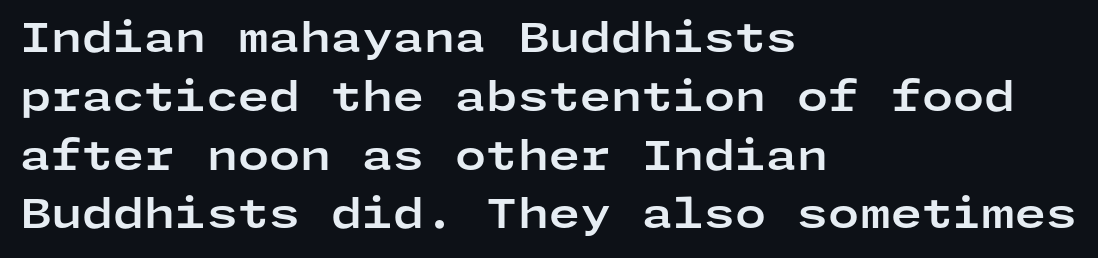
One glance says typical: line gaps are just what's usual. The gap between lines stays unmarked. Heavy-handed strokes throughout: this text is bold. Students, note that the glyphs here touch the page at normal intervals.
